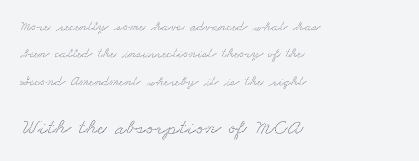
{"underline": "no", "align": "left", "line_spacing": "loose", "line_spacing_ratio": 1.95, "letter_spacing": "normal", "letter_spacing_em": 0.0, "larger_block": "second", "size_ratio": 1.5, "glyph_px": 21}
